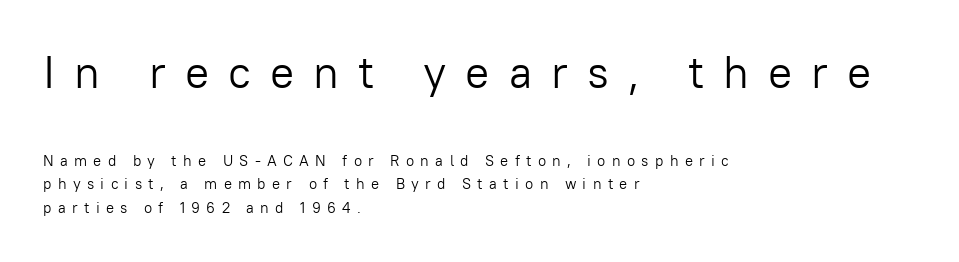
{"serif": "no", "italic": "no", "bold": "no", "weight": "light", "width": "normal", "stroke_contrast": "low", "x_height": "medium", "monospaced": "no", "underline": "no", "align": "left", "line_spacing": "normal", "line_spacing_ratio": 1.59, "letter_spacing": "wide", "letter_spacing_em": 0.42, "larger_block": "first", "size_ratio": 3.0, "glyph_px": 45}
